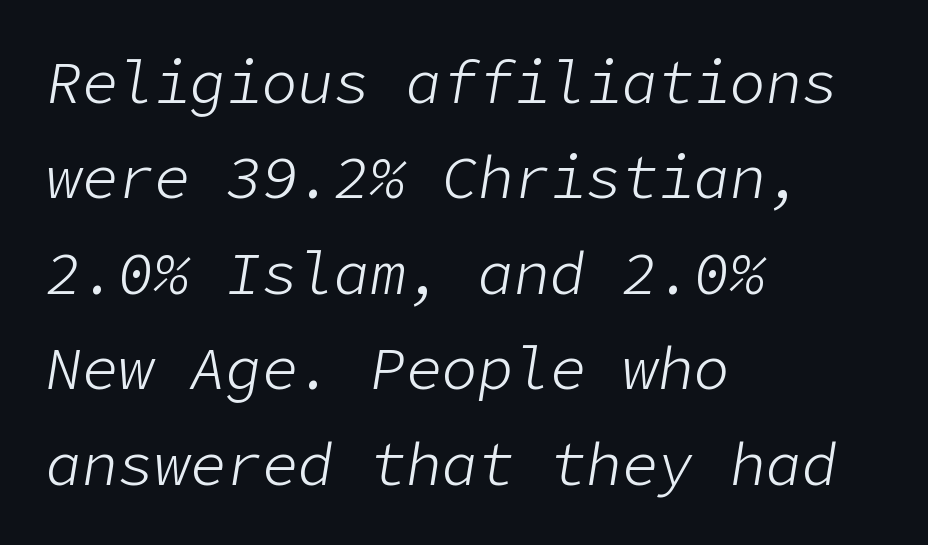
{"italic": "yes", "lean": "right", "slant_degrees": 9, "bold": "no", "weight": "light", "width": "normal", "stroke_contrast": "low", "x_height": "medium", "underline": "no", "align": "left", "line_spacing": "normal", "line_spacing_ratio": 1.59, "letter_spacing": "normal", "letter_spacing_em": 0.0, "glyph_px": 60}
